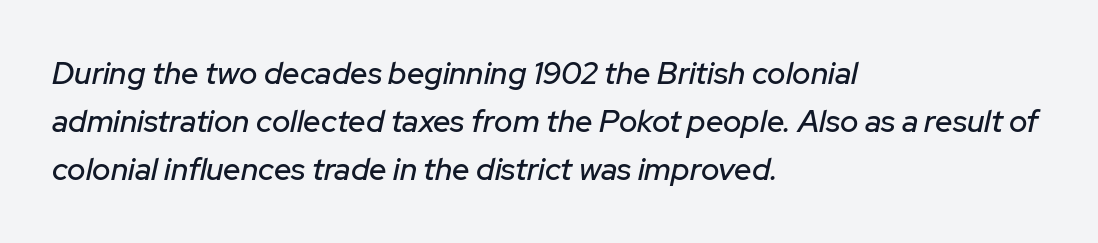
Q: Is the text italic (slanted)? A: Yes, it leans right by about 12 degrees.
Q: Is the text underlined? A: No.
Q: How is the paragraph aligned? A: Left-aligned.
Q: Is the spacing between letters normal or unusually wide? A: Normal.
Q: Is the spacing between lines tight, normal or loose? A: Normal.
Q: Width (condensed, normal, or wide)? A: Normal.
Q: Stroke contrast? A: Low.
Q: x-height? A: Medium.
Q: Monospaced? A: No.
